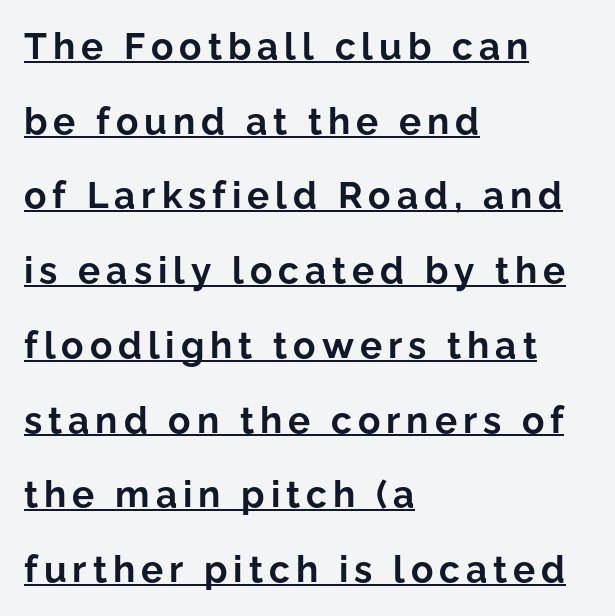
{"serif": "no", "italic": "no", "bold": "yes", "weight": "bold", "width": "normal", "stroke_contrast": "low", "x_height": "medium", "monospaced": "no", "underline": "yes", "align": "left", "line_spacing": "loose", "line_spacing_ratio": 2.02, "glyph_px": 37}
